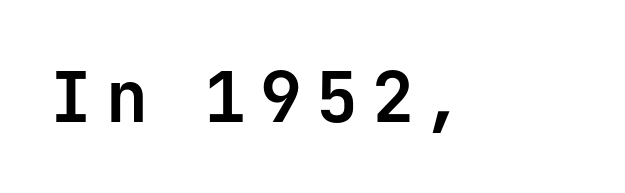
{"serif": "no", "italic": "no", "bold": "yes", "weight": "bold", "width": "normal", "stroke_contrast": "low", "x_height": "medium", "monospaced": "yes", "underline": "no", "letter_spacing": "wide", "letter_spacing_em": 0.2, "glyph_px": 70}
